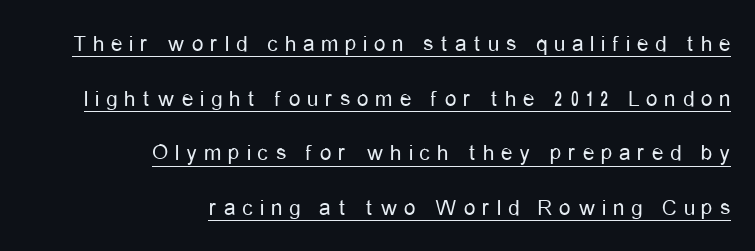
The image shows 23 px text type, upright; set right-aligned, loose line spacing (2.38x), unusually wide letter spacing (+0.3 em), underlined.
